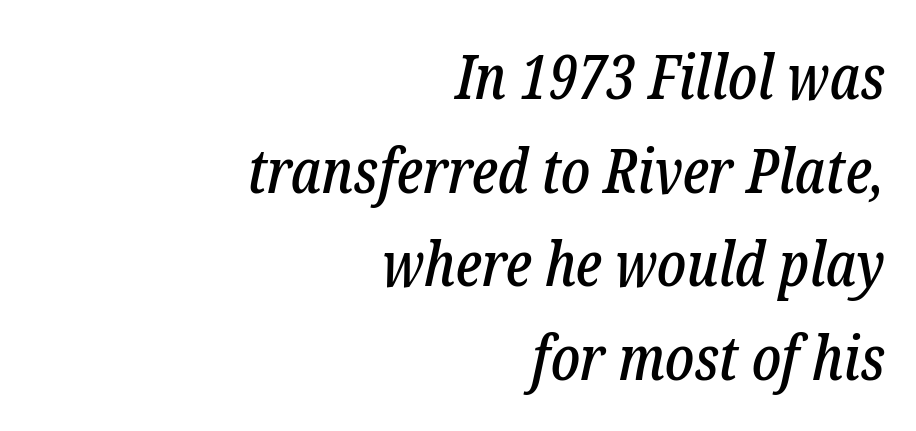
{"serif": "yes", "italic": "yes", "lean": "right", "slant_degrees": 12, "width": "condensed", "stroke_contrast": "low", "x_height": "medium", "monospaced": "no", "underline": "no", "align": "right", "line_spacing": "normal", "line_spacing_ratio": 1.51, "letter_spacing": "normal", "letter_spacing_em": 0.0, "glyph_px": 62}
